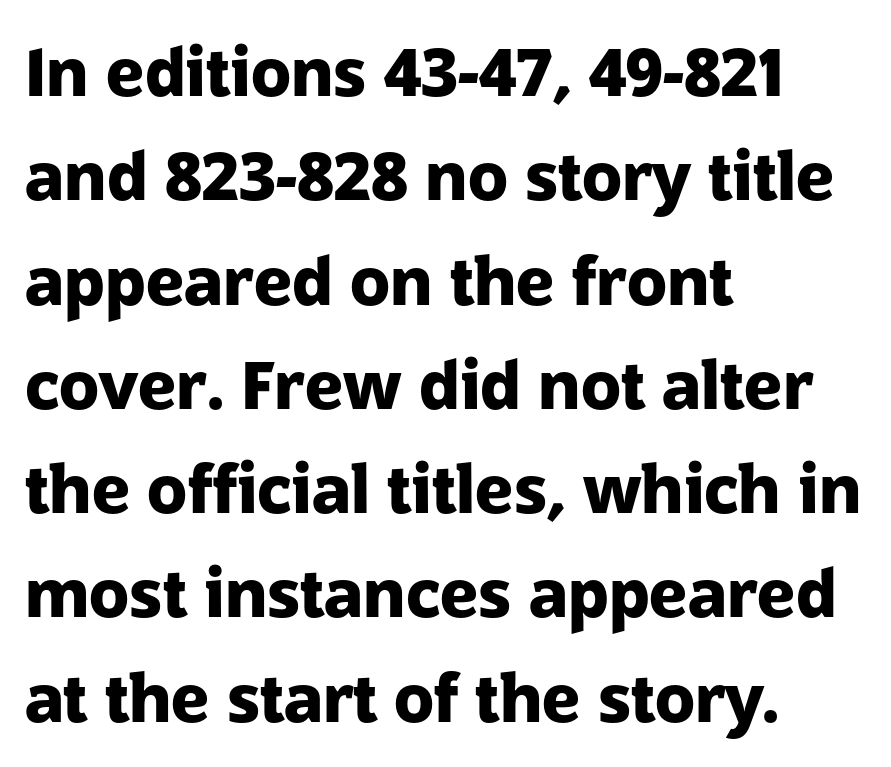
Q: Is the text bold? A: Yes.
Q: Is the text italic (slanted)? A: No, it is upright.
Q: Is the typeface a serif or a sans-serif typeface? A: Sans-serif.
Q: Is the text underlined? A: No.
Q: How is the paragraph aligned? A: Left-aligned.
Q: Is the spacing between letters normal or unusually wide? A: Normal.
Q: Is the spacing between lines tight, normal or loose? A: Normal.
Q: Width (condensed, normal, or wide)? A: Normal.
Q: Stroke contrast? A: Low.
Q: x-height? A: Medium.
Q: Monospaced? A: No.
